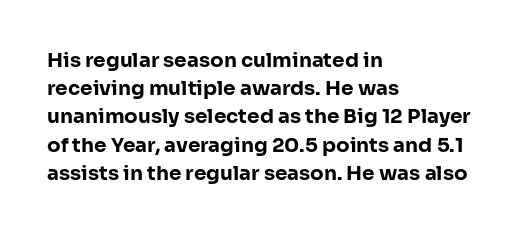
Upright lettering throughout. Each line starts at the same left margin while the right side varies. The passage shown has conventional tracking throughout. The glyphs have the mass of a bold cut. Summary of vertical rhythm: regular, with standard interline spacing. Words float on clear page, feet unadorned.
